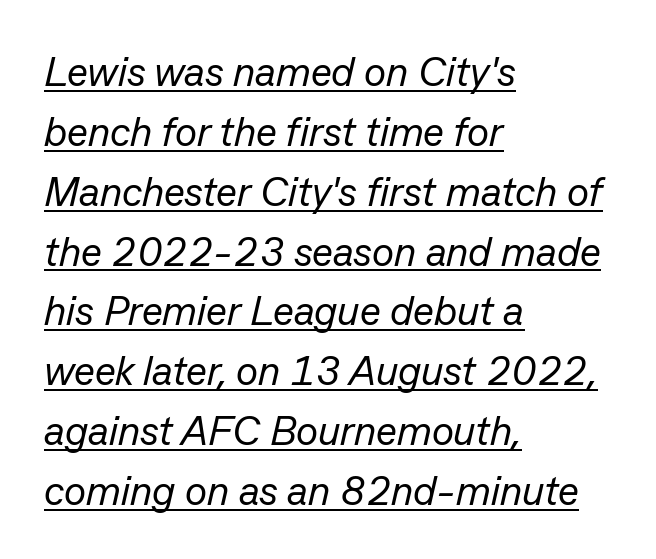
Quick note: italic. Each word holds together tightly as a unit, with standard inter-letter gaps. This rendering uses left alignment, leaving the right contour irregular. Varying glyph widths throughout — classic text-font behaviour. The strokes are not fattened; the text isn't bold.
